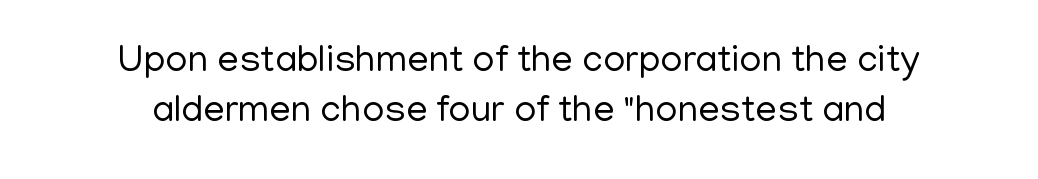
Reading down the column, the eye jumps a familiar distance to each next line. The cut favours lightness, reaching ordinary text weight at its darkest. In terms of letterspacing, this is plain default setting. The face used here is proportionally spaced, like ordinary book or web type.
